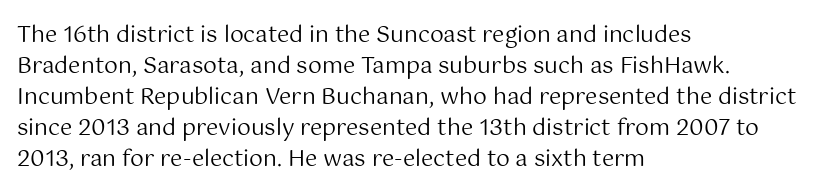
{"italic": "no", "bold": "no", "underline": "no", "align": "left", "line_spacing": "normal", "line_spacing_ratio": 1.41, "letter_spacing": "normal", "letter_spacing_em": 0.0, "glyph_px": 22}
